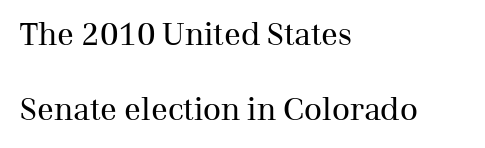
Q: Is the text bold? A: No.
Q: Is the text italic (slanted)? A: No, it is upright.
Q: Is the typeface a serif or a sans-serif typeface? A: Serif.
Q: Is the text underlined? A: No.
Q: How is the paragraph aligned? A: Left-aligned.
Q: Is the spacing between letters normal or unusually wide? A: Normal.
Q: Is the spacing between lines tight, normal or loose? A: Loose.
Q: Width (condensed, normal, or wide)? A: Normal.
Q: Stroke contrast? A: Medium.
Q: x-height? A: Medium.
Q: Monospaced? A: No.
